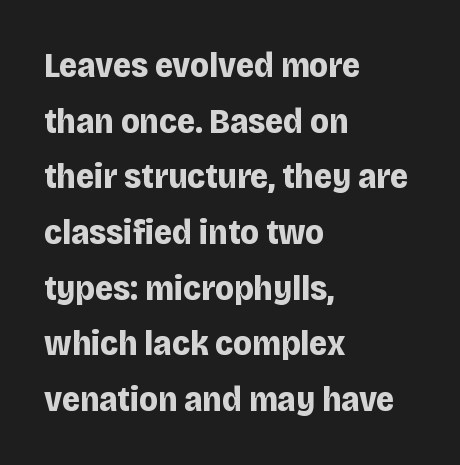
Underlining? Definitely not there. Which margin do the lines hug? The left one — the right edge is uneven. Default kerning and tracking; the words read as compact shapes. Varying glyph widths throughout — classic text-font behaviour.
